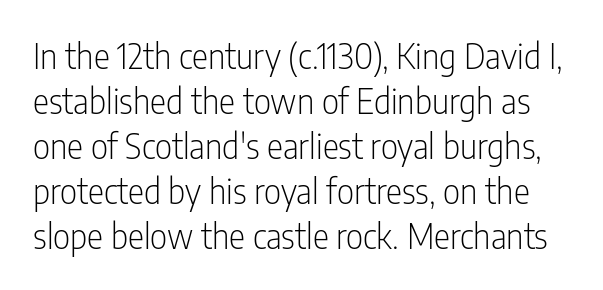
Q: Is the text bold? A: No.
Q: Is the text italic (slanted)? A: No, it is upright.
Q: Is the typeface a serif or a sans-serif typeface? A: Sans-serif.
Q: Is the text underlined? A: No.
Q: Is the spacing between letters normal or unusually wide? A: Normal.
Q: Is the spacing between lines tight, normal or loose? A: Normal.
Q: Width (condensed, normal, or wide)? A: Condensed.
Q: Stroke contrast? A: Low.
Q: x-height? A: Medium.
Q: Monospaced? A: No.
